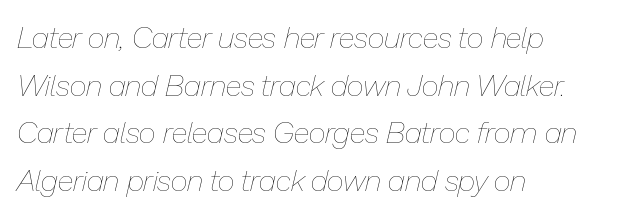
{"italic": "yes", "lean": "right", "slant_degrees": 13, "bold": "no", "weight": "thin", "width": "normal", "stroke_contrast": "low", "x_height": "medium", "monospaced": "no", "underline": "no", "align": "left", "line_spacing": "normal", "line_spacing_ratio": 1.59, "letter_spacing": "normal", "letter_spacing_em": 0.0, "glyph_px": 30}
